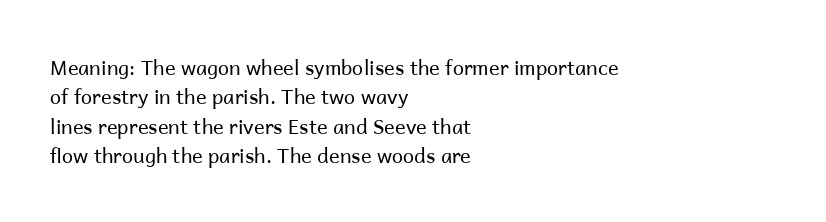
{"italic": "no", "bold": "no", "underline": "no", "align": "left", "line_spacing": "normal", "line_spacing_ratio": 1.47, "letter_spacing": "normal", "letter_spacing_em": 0.0, "glyph_px": 20}
